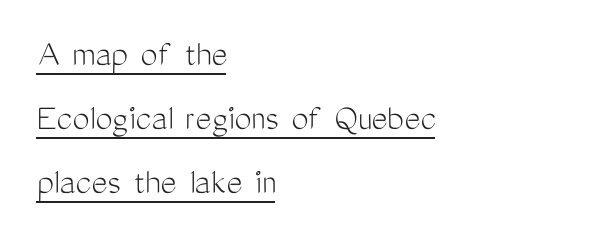
Q: Is the text bold? A: No.
Q: Is the text italic (slanted)? A: No, it is upright.
Q: Is the typeface a serif or a sans-serif typeface? A: Sans-serif.
Q: Is the text underlined? A: Yes.
Q: How is the paragraph aligned? A: Left-aligned.
Q: Is the spacing between letters normal or unusually wide? A: Normal.
Q: Is the spacing between lines tight, normal or loose? A: Normal.
Q: Width (condensed, normal, or wide)? A: Condensed.
Q: Stroke contrast? A: Medium.
Q: x-height? A: Medium.
Q: Monospaced? A: No.
